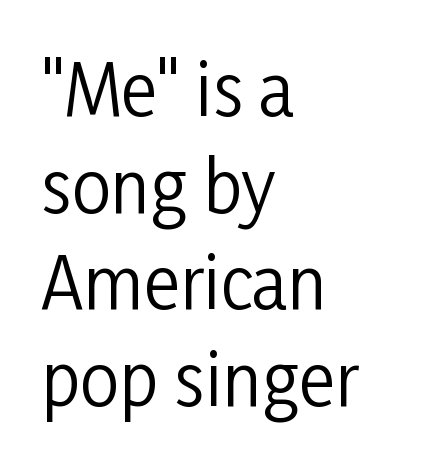
{"serif": "no", "italic": "no", "bold": "no", "weight": "regular", "width": "condensed", "stroke_contrast": "low", "x_height": "medium", "monospaced": "no", "underline": "no", "align": "left", "line_spacing": "normal", "line_spacing_ratio": 1.38, "letter_spacing": "normal", "letter_spacing_em": 0.0, "glyph_px": 70}
